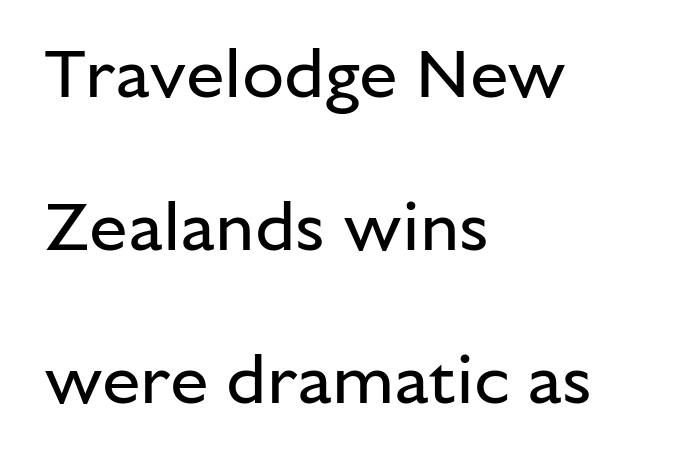
The image shows 69 px regular-weight sans-serif type, upright; set left-aligned, loose line spacing (2.22x), normal letter spacing, not underlined; low stroke contrast and a medium x-height.
